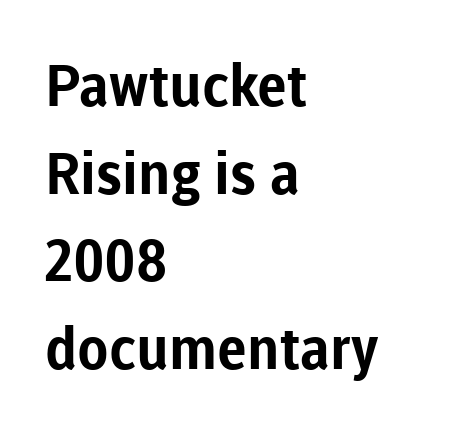
Vertical spacing — default. These lines are rendered in a variable-pitch font. Horizontal alignment here is leftward, the default for most running prose. The specimen omits any rule beneath the text block's lines. Pretty heavy lettering here — definitely bold.
